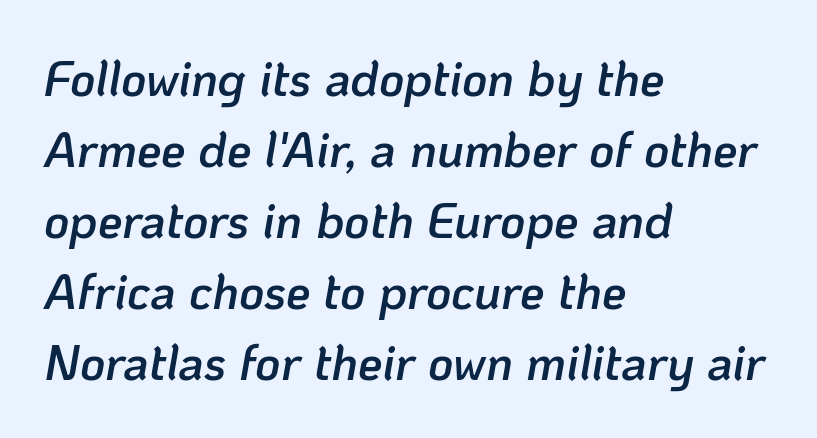
This block has exactly the height ordinary leading produces. In terms of posture, this sample is oblique. Each line starts at the same left margin while the right side varies. Moderately thickened strokes mark this as semibold type. Nobody touched the tracking dial on this one. Character widths vary here, with narrow letters taking less room than wide ones.
